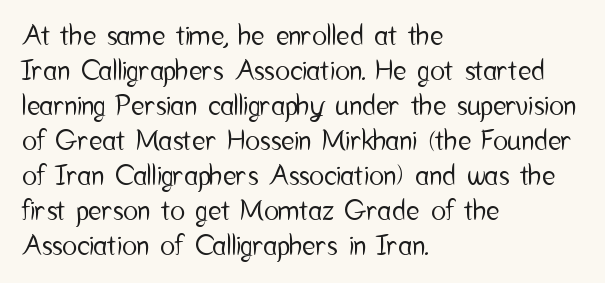
The image shows 28 px condensed sans-serif type, upright; set left-aligned, normal line spacing (1.25x), normal letter spacing, not underlined; low stroke contrast and a medium x-height.
